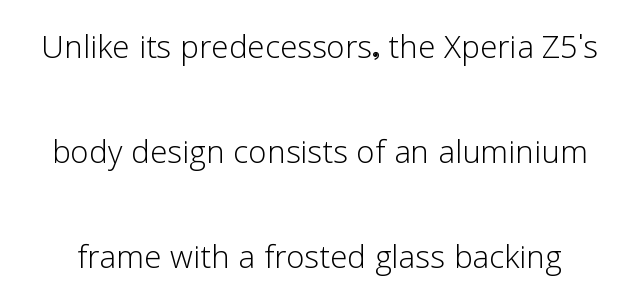
{"serif": "no", "italic": "no", "bold": "no", "weight": "light", "width": "normal", "stroke_contrast": "low", "x_height": "medium", "monospaced": "no", "underline": "no", "line_spacing": "loose", "line_spacing_ratio": 2.5, "letter_spacing": "normal", "letter_spacing_em": 0.0, "glyph_px": 42}
